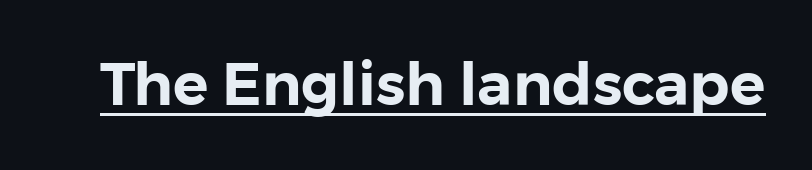
Every stem runs plumb, perpendicular to the baseline. Compared with undecorated copy, this sample adds a rule below the words. In terms of letterspacing, this is plain default setting. Does the type have serifs? No, each stem ends abruptly.
